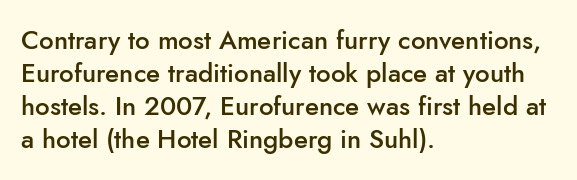
The image shows 26 px text type, upright; set left-aligned, normal line spacing (1.27x), normal letter spacing, not underlined.
